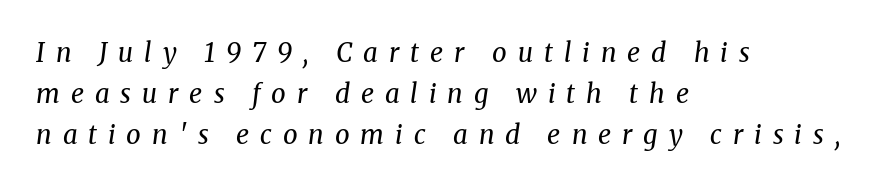
Q: Is the text bold? A: No.
Q: Is the text italic (slanted)? A: Yes, it leans right by about 8 degrees.
Q: Is the text underlined? A: No.
Q: How is the paragraph aligned? A: Left-aligned.
Q: Is the spacing between letters normal or unusually wide? A: Unusually wide.
Q: Is the spacing between lines tight, normal or loose? A: Normal.
